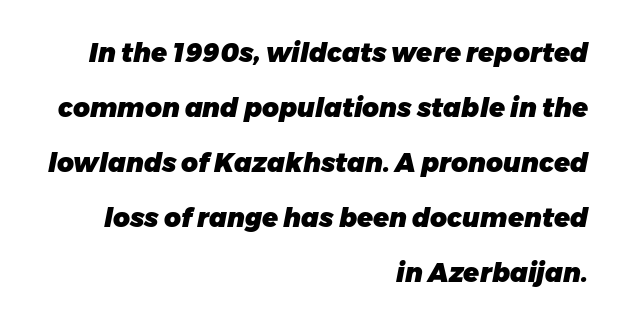
The image shows 26 px bold type, italic (leaning right); set right-aligned, loose line spacing (2.12x), normal letter spacing, not underlined.
